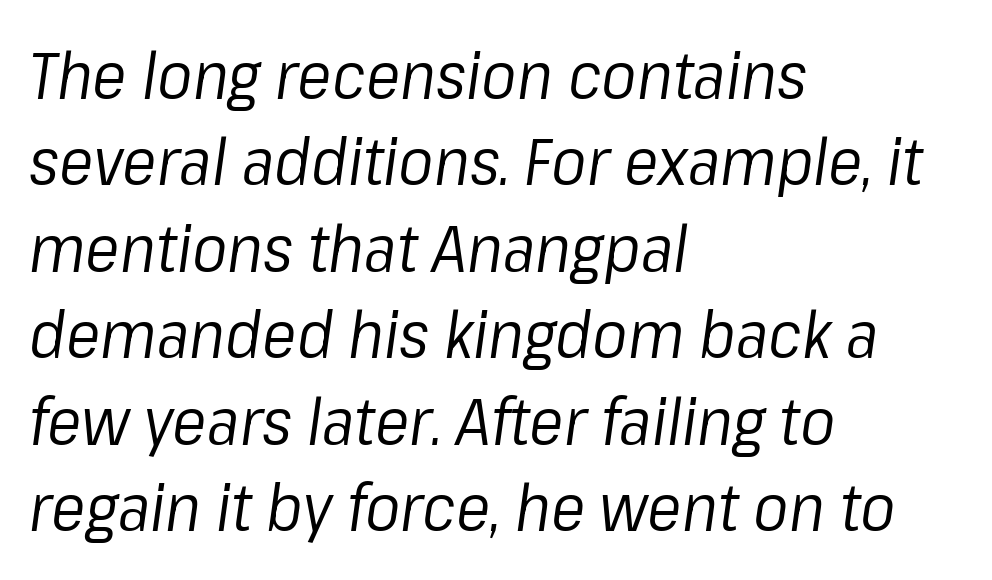
Varying glyph widths throughout — classic text-font behaviour. The passage is arranged the way most books set body copy — flush left. If you measured baseline to baseline, you'd find a middling distance. The face used here is rendered with its standard letterfit. Stems here are at most as thick as an everyday book face. The baseline area is clear.
